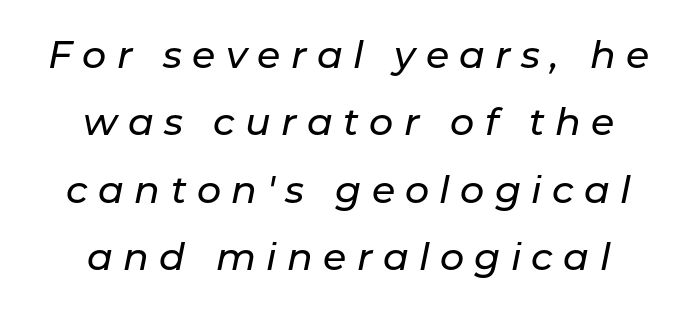
Q: Is the text italic (slanted)? A: Yes, it leans right by about 11 degrees.
Q: Is the text underlined? A: No.
Q: How is the paragraph aligned? A: Centered.
Q: Is the spacing between letters normal or unusually wide? A: Unusually wide.
Q: Width (condensed, normal, or wide)? A: Normal.
Q: Stroke contrast? A: Low.
Q: x-height? A: Medium.
Q: Monospaced? A: No.
